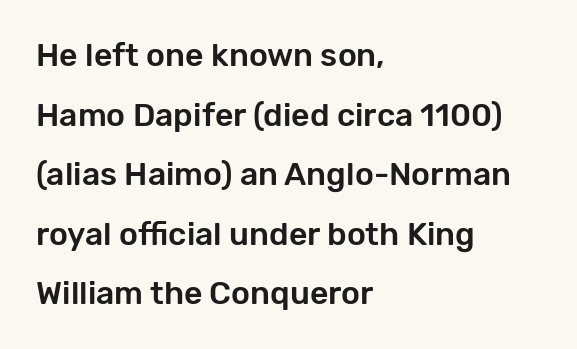
Designer's note — italics off, roman on. Short note: letters normally spaced. Do the characters align in a grid? No, the font is proportional. The letters carry no serifs — their stems end cleanly without finishing strokes. Casual observation: everything's shoved over to the left. Each row of text sits above clean, open space.
